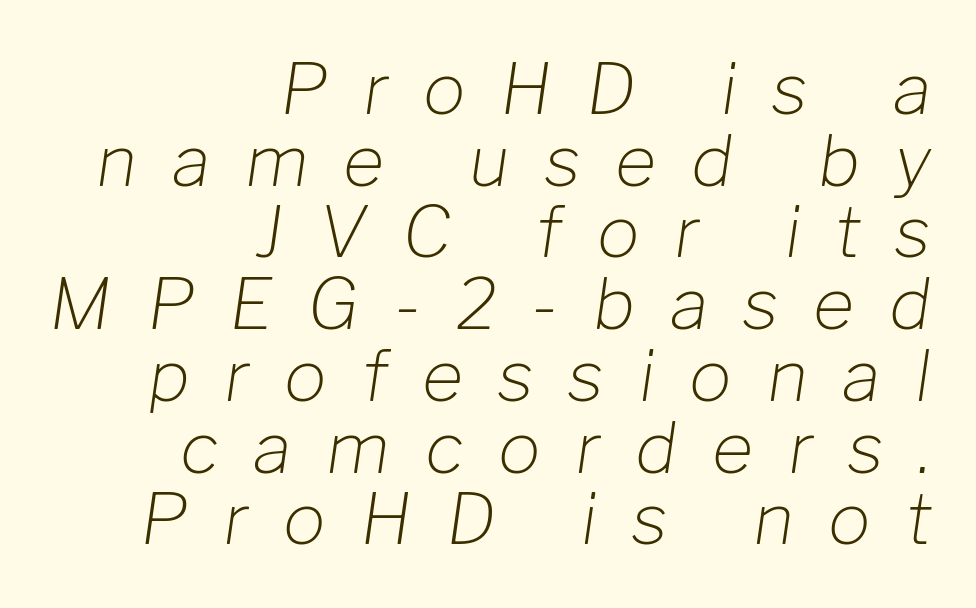
Q: Is the text bold? A: No.
Q: Is the text italic (slanted)? A: Yes, it leans right by about 8 degrees.
Q: Is the text underlined? A: No.
Q: How is the paragraph aligned? A: Right-aligned.
Q: Is the spacing between letters normal or unusually wide? A: Unusually wide.
Q: Is the spacing between lines tight, normal or loose? A: Tight.
Q: Width (condensed, normal, or wide)? A: Normal.
Q: Stroke contrast? A: Low.
Q: x-height? A: Medium.
Q: Monospaced? A: No.
